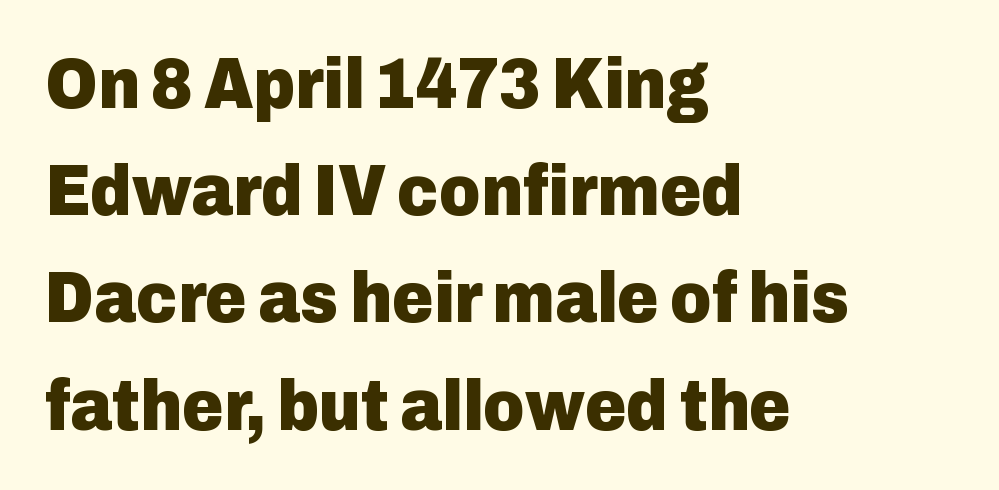
Serif or sans? Sans — the stroke terminals are bare. Nobody drew a line under any word here. The letters advance in unequal steps, a hallmark of proportional type. Set as a true bold cut, around the 700 mark.
